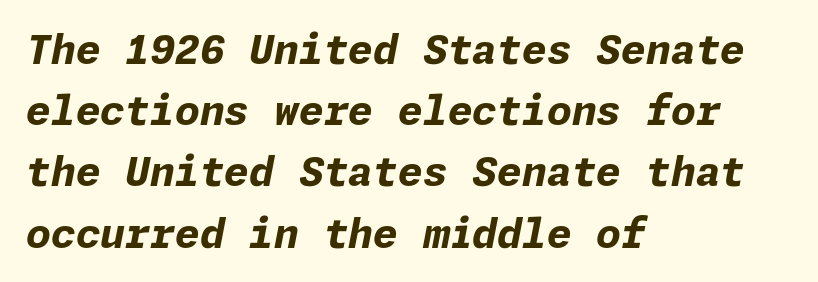
Q: Is the text bold? A: Yes.
Q: Is the text italic (slanted)? A: Yes, it leans right by about 11 degrees.
Q: Is the text underlined? A: No.
Q: How is the paragraph aligned? A: Left-aligned.
Q: Is the spacing between letters normal or unusually wide? A: Normal.
Q: Is the spacing between lines tight, normal or loose? A: Normal.
Q: Width (condensed, normal, or wide)? A: Normal.
Q: Stroke contrast? A: Low.
Q: x-height? A: Medium.
